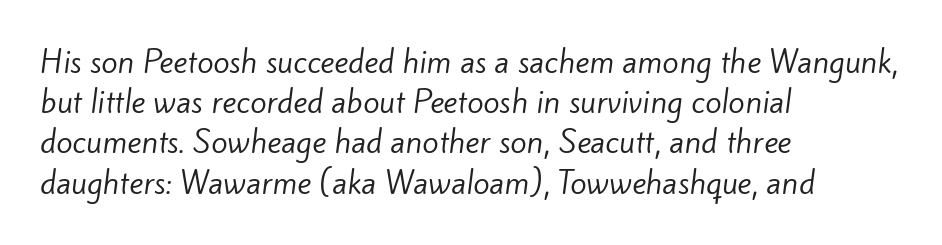
The image shows 30 px regular-weight sans-serif type; set left-aligned, normal line spacing (1.34x), normal letter spacing, not underlined; low stroke contrast and a small x-height.
